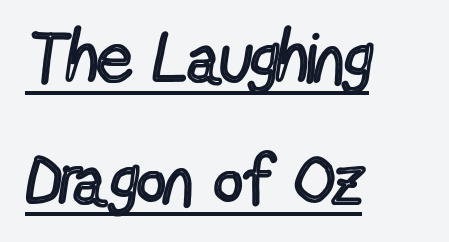
{"serif": "no", "bold": "no", "weight": "regular", "width": "condensed", "x_height": "medium", "monospaced": "no", "underline": "yes", "align": "left", "line_spacing_ratio": 1.74, "letter_spacing": "normal", "letter_spacing_em": 0.0, "glyph_px": 70}
